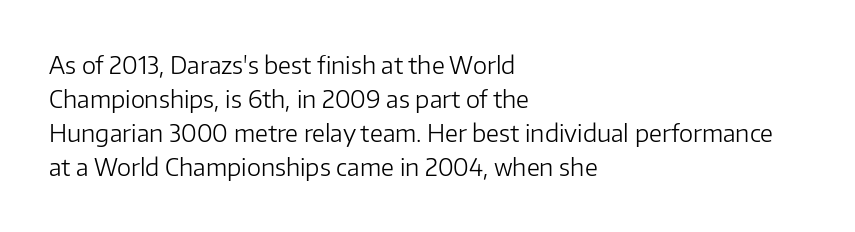
{"italic": "no", "bold": "no", "underline": "no", "align": "left", "line_spacing": "normal", "line_spacing_ratio": 1.42, "letter_spacing": "normal", "letter_spacing_em": 0.0, "glyph_px": 24}
